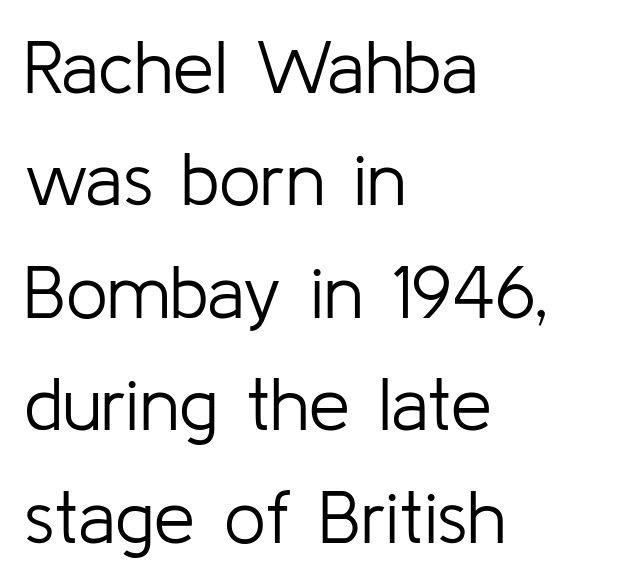
Q: Is the text bold? A: No.
Q: Is the text italic (slanted)? A: No, it is upright.
Q: Is the typeface a serif or a sans-serif typeface? A: Sans-serif.
Q: Is the text underlined? A: No.
Q: How is the paragraph aligned? A: Left-aligned.
Q: Is the spacing between letters normal or unusually wide? A: Normal.
Q: Is the spacing between lines tight, normal or loose? A: Normal.
Q: Width (condensed, normal, or wide)? A: Normal.
Q: Stroke contrast? A: Low.
Q: x-height? A: Medium.
Q: Monospaced? A: No.
